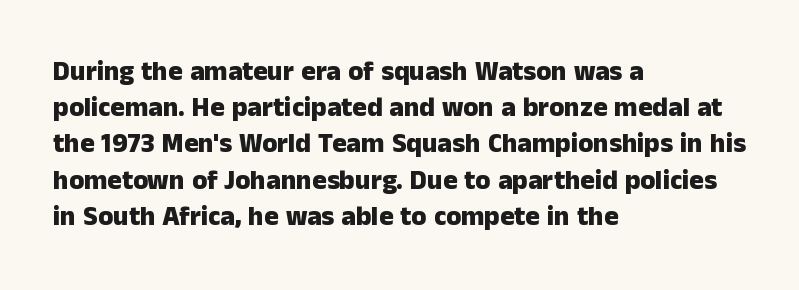
The image shows 27 px bold type, upright; set left-aligned, normal line spacing (1.34x), normal letter spacing, not underlined.
